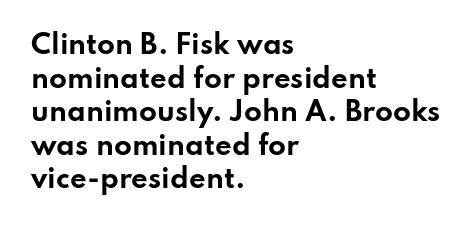
Regarding leading, the lines here are spaced in the standard way. Nothing unusual about the tracking: characters are spaced as the font intends. Clear beneath every line of the passage. The compositor pushed each line to the left boundary. Ascenders rise straight up at ninety degrees. The font is running at its bold setting.
